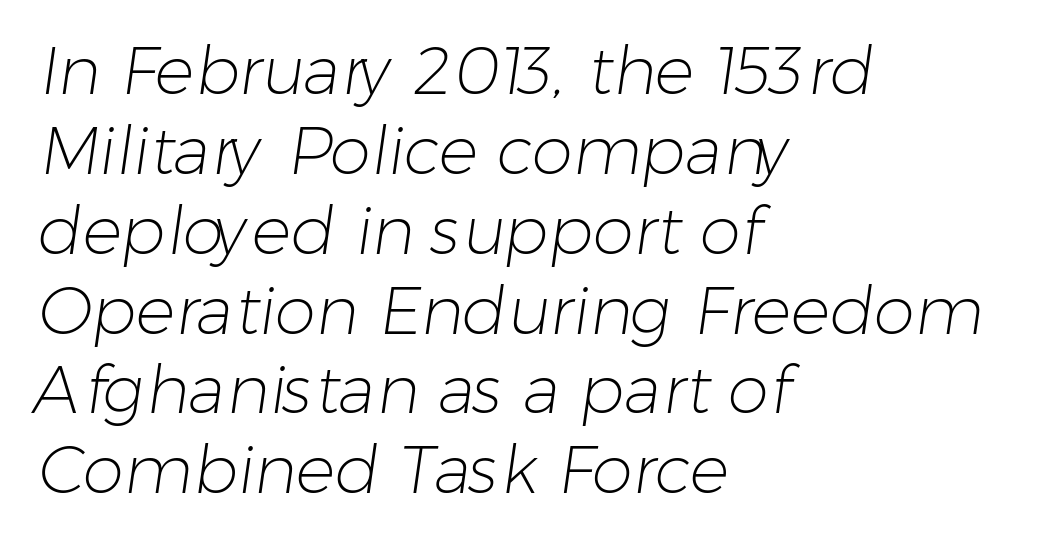
The image shows 66 px light sans-serif type; set left-aligned, line spacing 1.21x, normal letter spacing, not underlined; low stroke contrast and a medium x-height.
